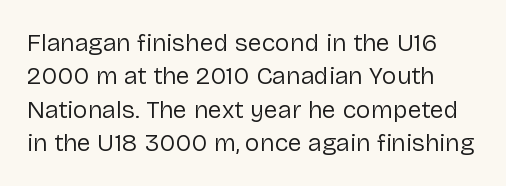
{"italic": "no", "bold": "no", "underline": "no", "line_spacing": "normal", "line_spacing_ratio": 1.34, "letter_spacing": "normal", "letter_spacing_em": 0.0, "glyph_px": 25}
